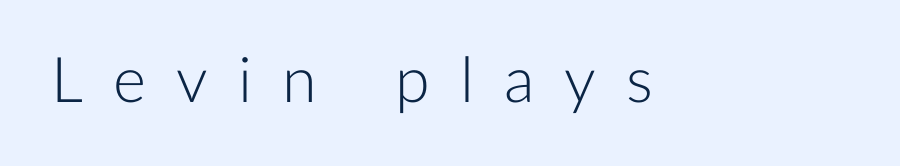
The image shows 63 px light sans-serif type, upright; set unusually wide letter spacing (+0.48 em), not underlined; low stroke contrast and a medium x-height.
